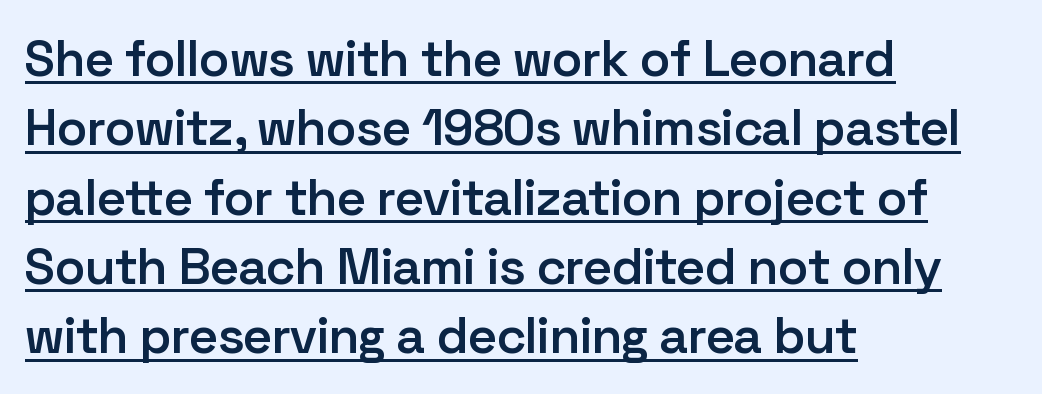
A sans-serif font was chosen for this passage. The face used here is proportionally spaced, like ordinary book or web type. Compared with typical body copy, the letter spacing here is the same. The block of text has a typical density, with ordinary space between rows. The face used here is a semibold: visibly heavier than regular, lighter than bold. This rendering uses left alignment, leaving the right contour irregular.
